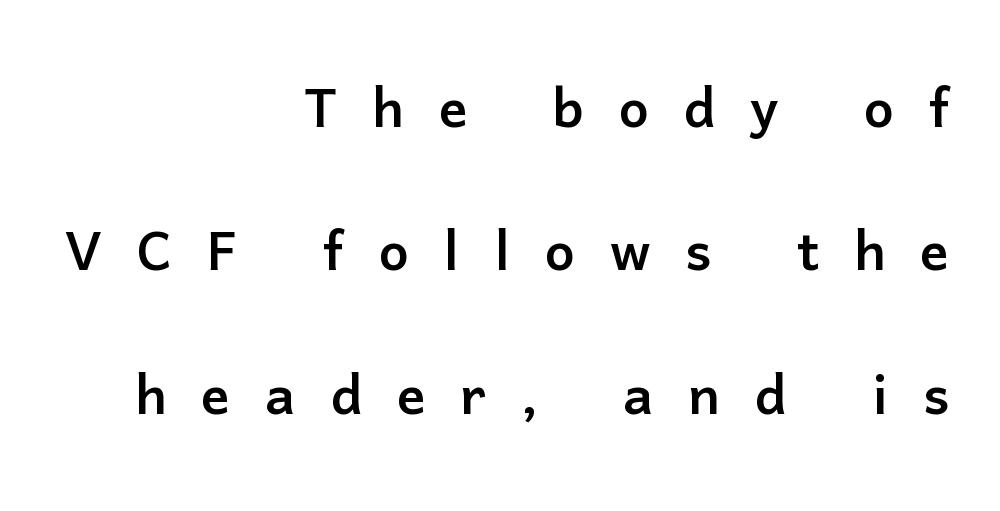
{"serif": "no", "italic": "no", "width": "normal", "stroke_contrast": "low", "x_height": "medium", "monospaced": "no", "underline": "no", "align": "right", "line_spacing": "loose", "line_spacing_ratio": 2.02, "letter_spacing": "wide", "letter_spacing_em": 0.49, "glyph_px": 71}
